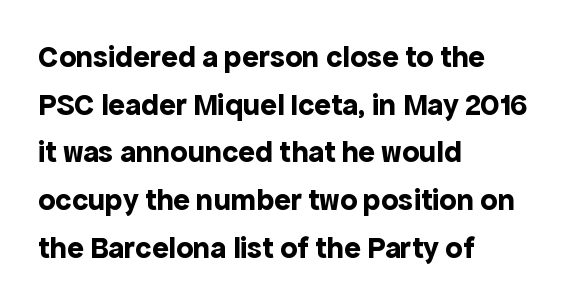
Q: Is the text bold? A: Yes.
Q: Is the text italic (slanted)? A: No, it is upright.
Q: Is the typeface a serif or a sans-serif typeface? A: Sans-serif.
Q: Is the text underlined? A: No.
Q: How is the paragraph aligned? A: Left-aligned.
Q: Is the spacing between letters normal or unusually wide? A: Normal.
Q: Is the spacing between lines tight, normal or loose? A: Normal.
Q: Width (condensed, normal, or wide)? A: Normal.
Q: x-height? A: Medium.
Q: Monospaced? A: No.
